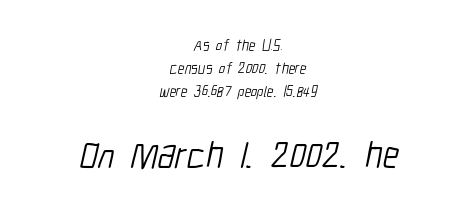
{"serif": "no", "bold": "no", "weight": "light", "width": "condensed", "stroke_contrast": "low", "x_height": "medium", "monospaced": "no", "underline": "no", "align": "center", "line_spacing": "normal", "line_spacing_ratio": 1.54, "letter_spacing": "normal", "letter_spacing_em": 0.0, "larger_block": "second", "size_ratio": 2.47, "glyph_px": 37}
